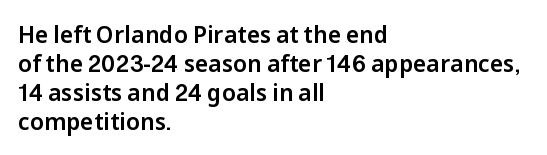
{"italic": "no", "underline": "no", "align": "left", "line_spacing": "normal", "line_spacing_ratio": 1.26, "letter_spacing": "normal", "letter_spacing_em": 0.0, "glyph_px": 23}
